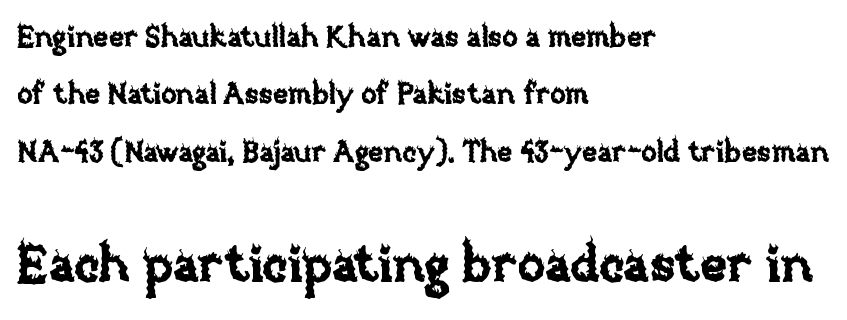
{"italic": "no", "width": "normal", "stroke_contrast": "low", "x_height": "large", "monospaced": "no", "underline": "no", "align": "left", "line_spacing": "loose", "line_spacing_ratio": 1.98, "letter_spacing": "normal", "letter_spacing_em": 0.0, "larger_block": "second", "size_ratio": 1.76, "glyph_px": 51}
